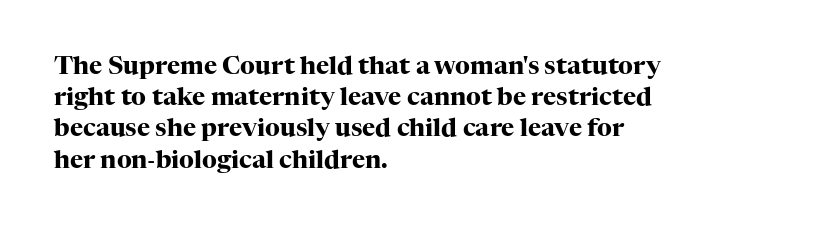
Caption: standard tracking, unaltered. Weight: bold. Line beginnings align vertically; line endings do not. The type sits square on the baseline with zero lean.
